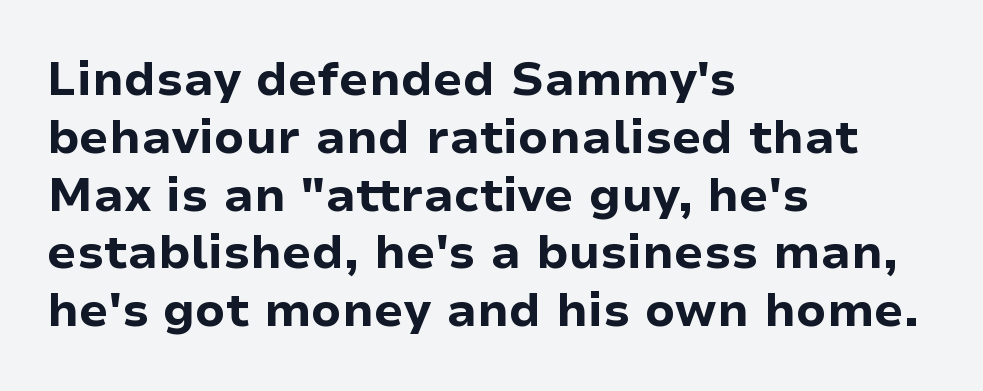
{"serif": "no", "italic": "no", "bold": "yes", "weight": "bold", "width": "normal", "stroke_contrast": "low", "x_height": "medium", "monospaced": "no", "underline": "no", "align": "left", "line_spacing_ratio": 1.23, "letter_spacing": "normal", "letter_spacing_em": 0.0, "glyph_px": 47}
